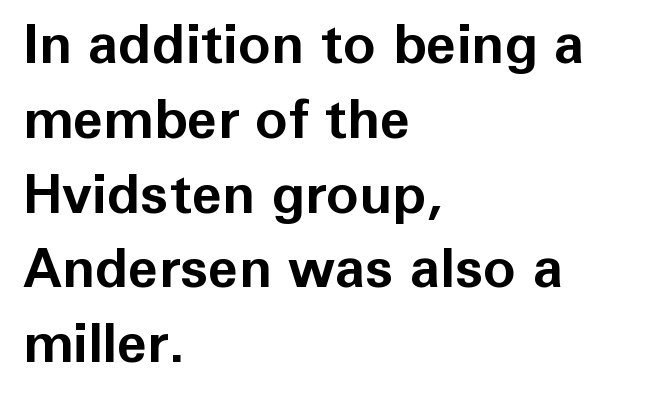
Is this a fixed-width face? No — the glyphs have proportional, varying widths. As a designer I'd log this as weight 700, bold. This is the regular roman posture of the typeface. Whoever set this chose a conventional vertical rhythm.
